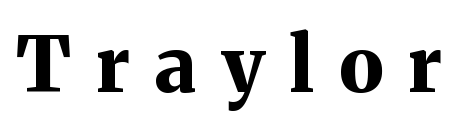
Q: Is the text bold? A: Yes.
Q: Is the text italic (slanted)? A: No, it is upright.
Q: Is the typeface a serif or a sans-serif typeface? A: Serif.
Q: Is the text underlined? A: No.
Q: Is the spacing between letters normal or unusually wide? A: Unusually wide.
Q: Width (condensed, normal, or wide)? A: Normal.
Q: Stroke contrast? A: Medium.
Q: x-height? A: Medium.
Q: Monospaced? A: No.
